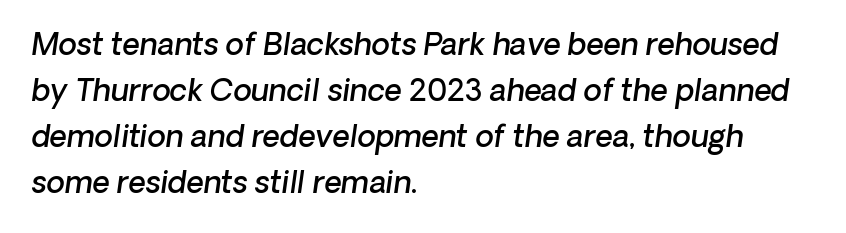
Q: Is the text bold? A: Semi-bold.
Q: Is the typeface a serif or a sans-serif typeface? A: Sans-serif.
Q: Is the text underlined? A: No.
Q: How is the paragraph aligned? A: Left-aligned.
Q: Is the spacing between letters normal or unusually wide? A: Normal.
Q: Is the spacing between lines tight, normal or loose? A: Normal.
Q: Width (condensed, normal, or wide)? A: Normal.
Q: Stroke contrast? A: Low.
Q: x-height? A: Medium.
Q: Monospaced? A: No.
